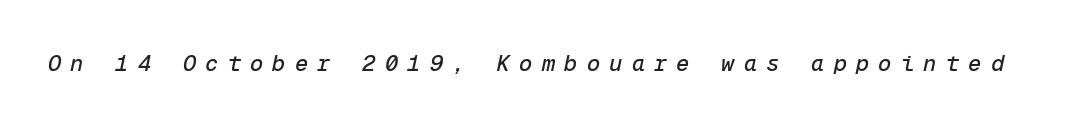
Slant detected: the letters are inclined. Check under the words: just untouched page. The type is letterspaced generously, with wide tracking.
